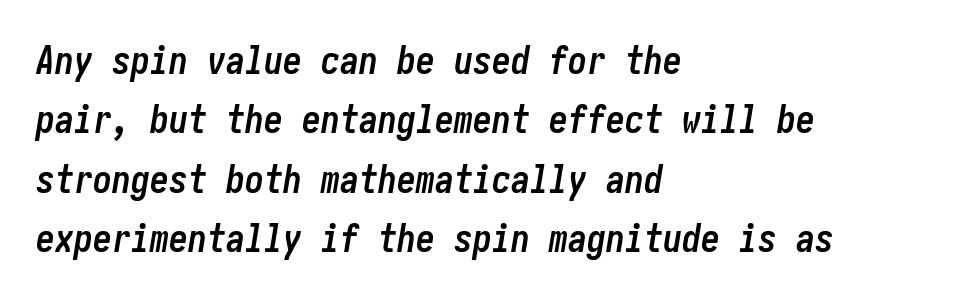
Q: Is the text bold? A: Yes.
Q: Is the text italic (slanted)? A: Yes, it leans right by about 10 degrees.
Q: Is the text underlined? A: No.
Q: How is the paragraph aligned? A: Left-aligned.
Q: Is the spacing between letters normal or unusually wide? A: Normal.
Q: Is the spacing between lines tight, normal or loose? A: Normal.
Q: Width (condensed, normal, or wide)? A: Condensed.
Q: Stroke contrast? A: Low.
Q: x-height? A: Medium.
